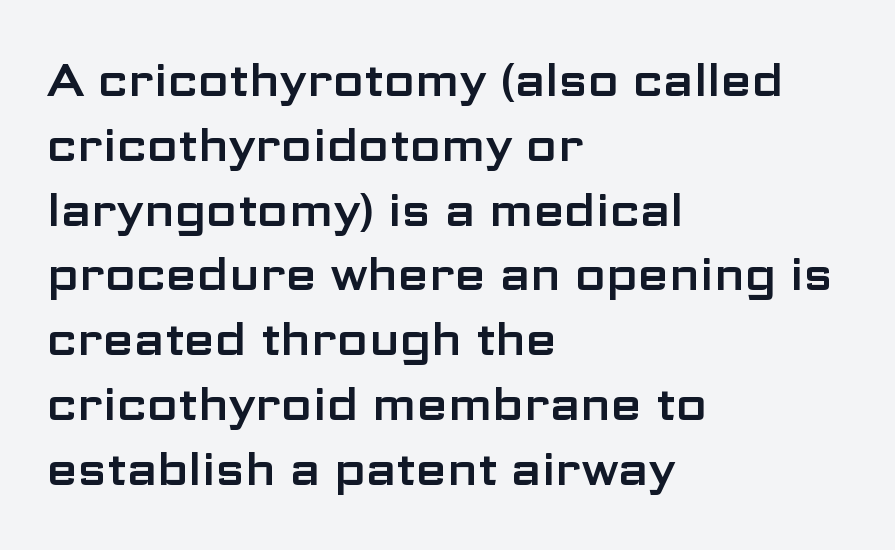
Q: Is the text italic (slanted)? A: No, it is upright.
Q: Is the typeface a serif or a sans-serif typeface? A: Sans-serif.
Q: Is the text underlined? A: No.
Q: How is the paragraph aligned? A: Left-aligned.
Q: Is the spacing between letters normal or unusually wide? A: Normal.
Q: Is the spacing between lines tight, normal or loose? A: Normal.
Q: Width (condensed, normal, or wide)? A: Wide.
Q: Stroke contrast? A: Low.
Q: x-height? A: Medium.
Q: Monospaced? A: No.
